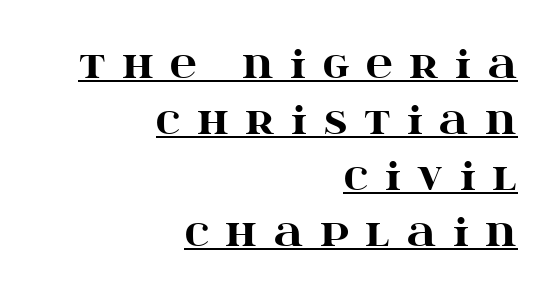
Each letter keeps its own natural width here, so spacing adapts to shape. In terms of letterspacing, this is a distinctly airy, spread setting. This is underlined copy, the kind a proofreader might mark for attention. Heft: maximum for text — a bold.
